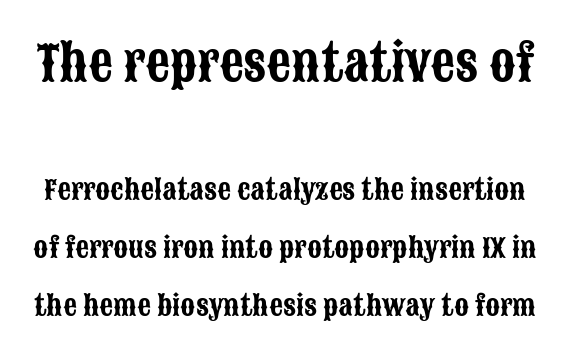
Horizontal bands of white between lines are thick stripes. Note the varied advance widths — an 'i' is clearly narrower than an 'm'. I'd call this a sans setting — the letters go barefoot. The area under the type is left untouched.
